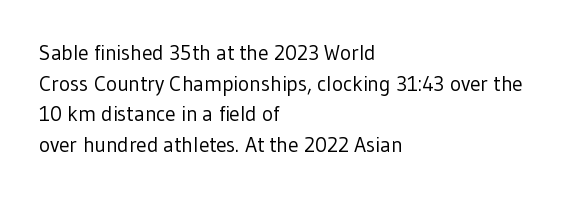
The image shows 21 px text type, upright; set left-aligned, normal line spacing (1.46x), normal letter spacing, not underlined.
